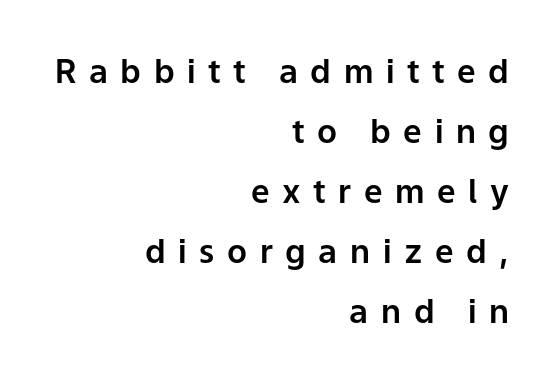
Q: Is the text italic (slanted)? A: No, it is upright.
Q: Is the typeface a serif or a sans-serif typeface? A: Sans-serif.
Q: Is the text underlined? A: No.
Q: How is the paragraph aligned? A: Right-aligned.
Q: Is the spacing between letters normal or unusually wide? A: Unusually wide.
Q: Width (condensed, normal, or wide)? A: Normal.
Q: Stroke contrast? A: Low.
Q: x-height? A: Medium.
Q: Monospaced? A: No.
